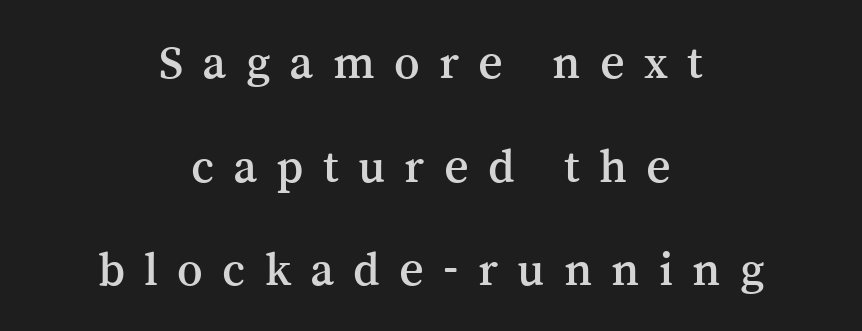
The image shows 48 px serif type, upright; set centered, loose line spacing (2.16x), unusually wide letter spacing (+0.4 em), not underlined; medium stroke contrast and a medium x-height.
